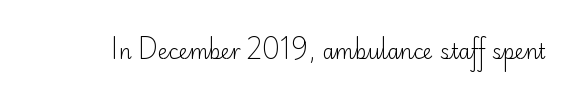
The image shows 20 px text type, upright; set normal letter spacing, not underlined.
